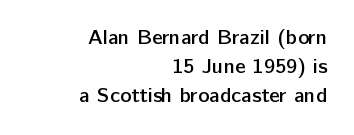
Q: Is the text bold? A: Semi-bold.
Q: Is the text italic (slanted)? A: No, it is upright.
Q: Is the text underlined? A: No.
Q: How is the paragraph aligned? A: Right-aligned.
Q: Is the spacing between letters normal or unusually wide? A: Normal.
Q: Is the spacing between lines tight, normal or loose? A: Normal.
